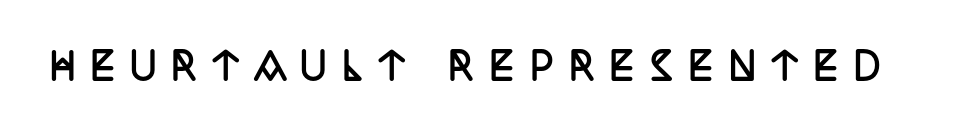
The image shows 37 px semibold, condensed serif type, upright; set unusually wide letter spacing (+0.41 em), not underlined; low stroke contrast and a large x-height.
